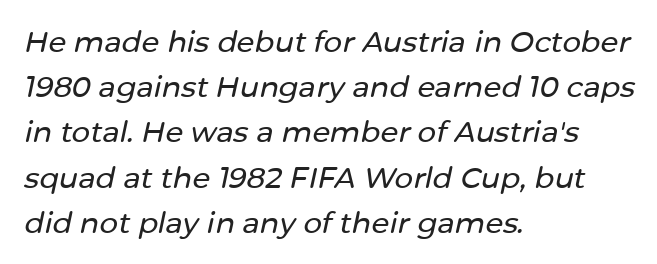
Beneath every word, the page is bare. Varying glyph widths throughout — classic text-font behaviour. Typeset ragged right — the left edge is the straight one. Horizontal bands of white between lines are of average thickness. Characters are canted at an angle relative to the baseline's perpendicular.
